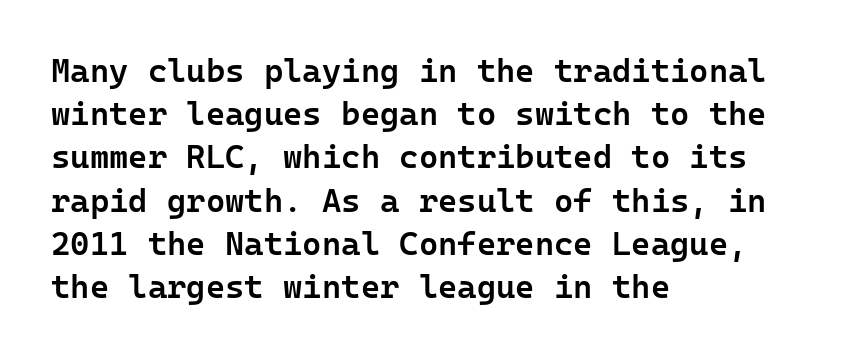
Summary of vertical rhythm: regular, with standard interline spacing. No feet cap the strokes, marking this as sans-serif type. The area under the type is left untouched. I'd describe the lettering as semibold — firm but not a full bold.
